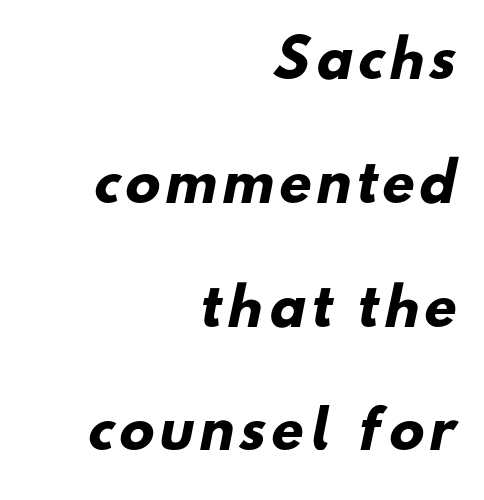
Type without underlining. The text block is weighted toward the right margin, trailing off unevenly leftward. Stroke thickness is high; the sample reads as a true bold. Typographically, this falls in the sans-serif category. Notice the wide empty band between every row — that's loose leading.
